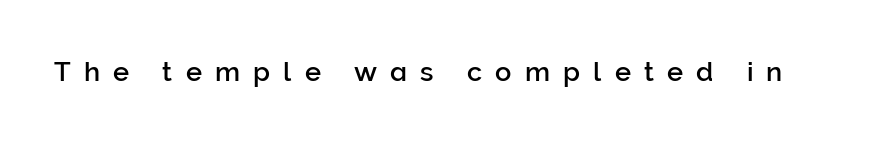
This rendering features lettering with no underline. Ascenders rise straight up at ninety degrees. Substantial extra tracking has been applied to these lines.
